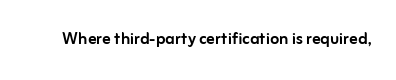
Q: Is the text italic (slanted)? A: No, it is upright.
Q: Is the text underlined? A: No.
Q: Is the spacing between letters normal or unusually wide? A: Normal.
